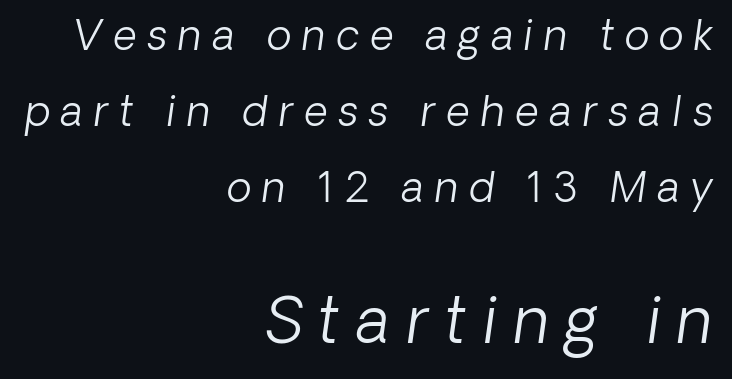
{"serif": "no", "bold": "no", "weight": "light", "width": "normal", "stroke_contrast": "low", "x_height": "medium", "monospaced": "no", "underline": "no", "align": "right", "line_spacing_ratio": 1.85, "letter_spacing": "wide", "letter_spacing_em": 0.27, "larger_block": "second", "size_ratio": 1.51, "glyph_px": 62}
